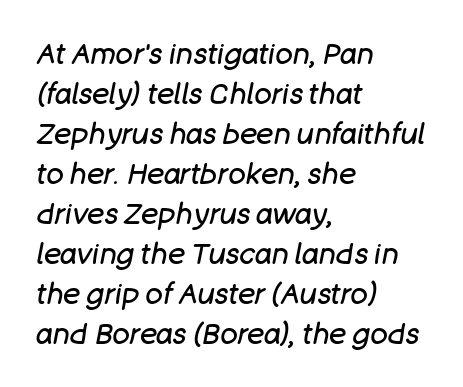
The image shows 29 px regular-weight type, italic (leaning right); set left-aligned, normal line spacing (1.38x), normal letter spacing, not underlined; low stroke contrast and a large x-height.
